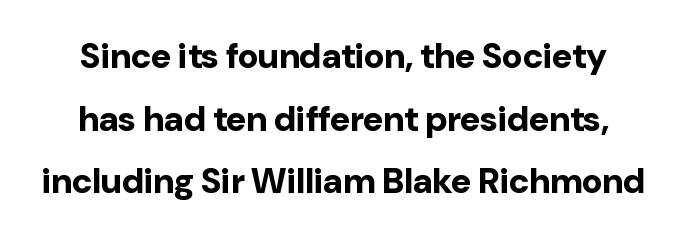
{"serif": "no", "italic": "no", "bold": "yes", "weight": "bold", "width": "normal", "stroke_contrast": "low", "x_height": "medium", "monospaced": "no", "underline": "no", "line_spacing_ratio": 1.79, "letter_spacing": "normal", "letter_spacing_em": 0.0, "glyph_px": 35}
